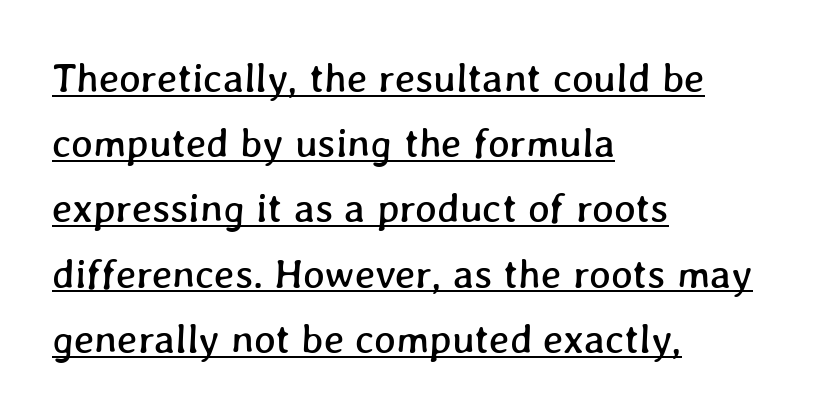
{"width": "normal", "stroke_contrast": "low", "x_height": "medium", "monospaced": "no", "underline": "yes", "align": "left", "line_spacing": "normal", "line_spacing_ratio": 1.59, "letter_spacing": "normal", "letter_spacing_em": 0.0, "glyph_px": 41}
